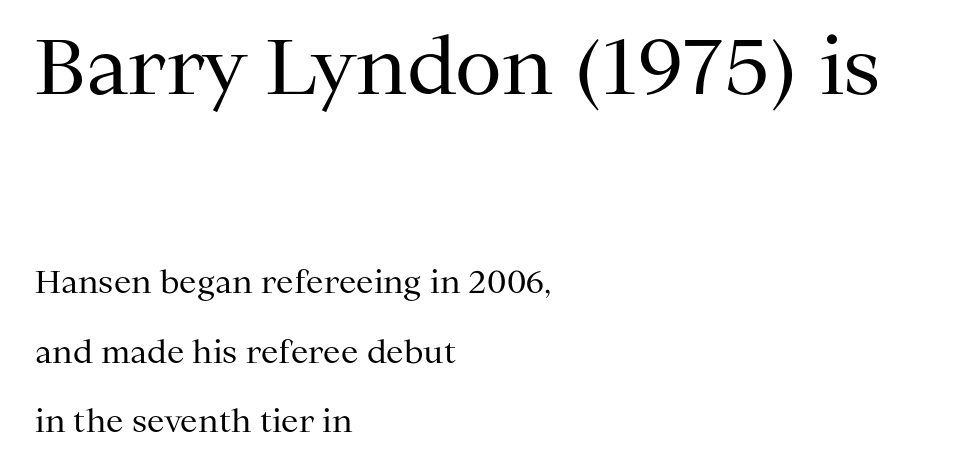
The image shows 77 px regular-weight serif type, upright; set left-aligned, loose line spacing (2.24x), normal letter spacing, not underlined; the first (top) block is 2.48x larger; medium stroke contrast and a medium x-height.
